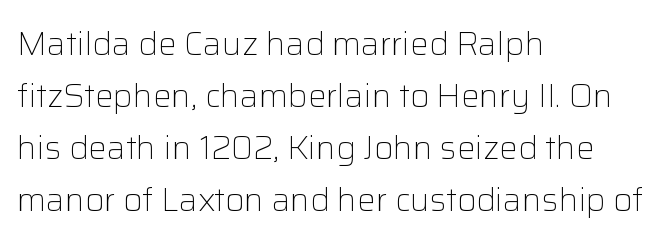
{"serif": "no", "italic": "no", "bold": "no", "weight": "light", "width": "normal", "stroke_contrast": "low", "x_height": "medium", "monospaced": "no", "underline": "no", "align": "left", "line_spacing": "normal", "line_spacing_ratio": 1.58, "letter_spacing": "normal", "letter_spacing_em": 0.0, "glyph_px": 33}
